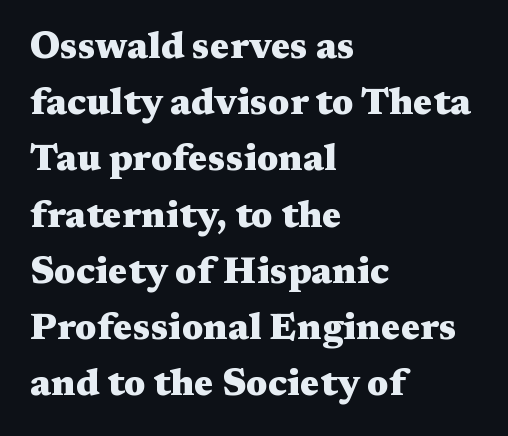
In terms of letterform style, serifs are clearly present. No word sits above an underline. Strong, thick strokes mark this as bold type. Does extra space separate the letters? No, they use regular spacing. Is this a fixed-width face? No — the glyphs have proportional, varying widths.
